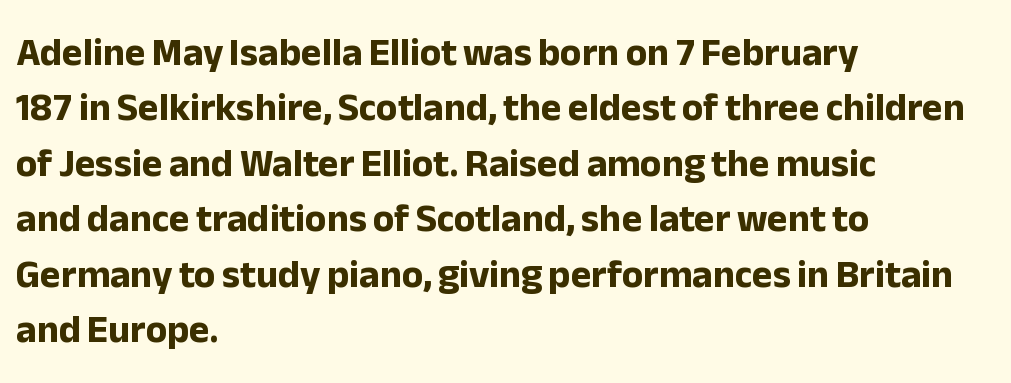
The image shows 39 px bold sans-serif type, upright; set left-aligned, normal line spacing (1.42x), normal letter spacing, not underlined; low stroke contrast and a medium x-height.
